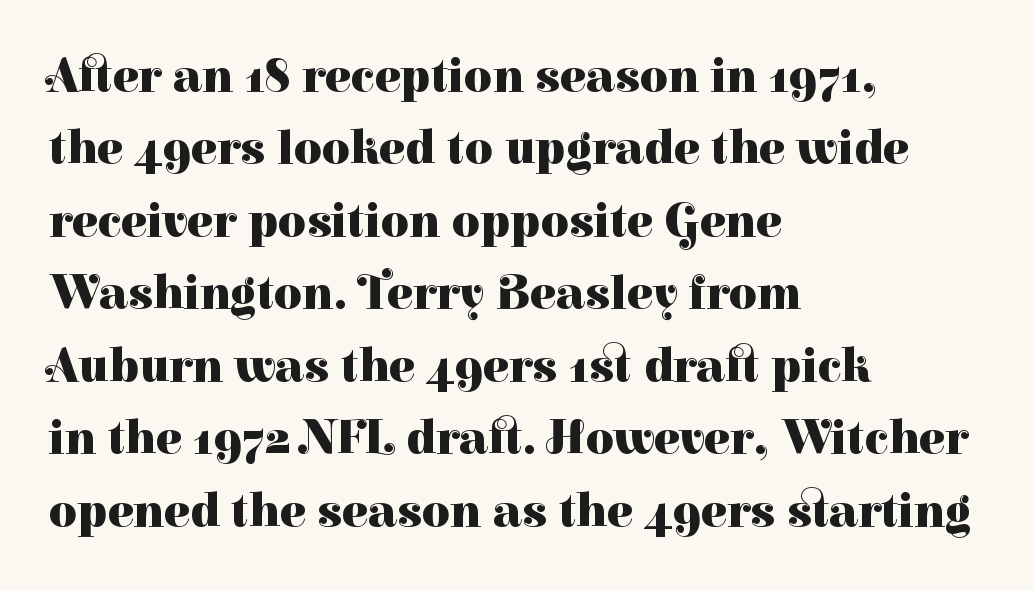
Q: Is the text bold? A: Yes.
Q: Is the text italic (slanted)? A: No, it is upright.
Q: Is the typeface a serif or a sans-serif typeface? A: Serif.
Q: Is the text underlined? A: No.
Q: How is the paragraph aligned? A: Left-aligned.
Q: Is the spacing between letters normal or unusually wide? A: Normal.
Q: Is the spacing between lines tight, normal or loose? A: Normal.
Q: Width (condensed, normal, or wide)? A: Normal.
Q: Stroke contrast? A: High.
Q: x-height? A: Medium.
Q: Monospaced? A: No.
